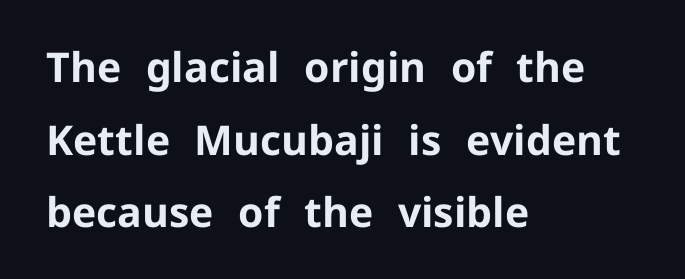
Q: Is the text bold? A: Yes.
Q: Is the text italic (slanted)? A: No, it is upright.
Q: Is the typeface a serif or a sans-serif typeface? A: Sans-serif.
Q: Is the text underlined? A: No.
Q: How is the paragraph aligned? A: Left-aligned.
Q: Is the spacing between letters normal or unusually wide? A: Normal.
Q: Width (condensed, normal, or wide)? A: Normal.
Q: Stroke contrast? A: Low.
Q: x-height? A: Medium.
Q: Monospaced? A: No.
